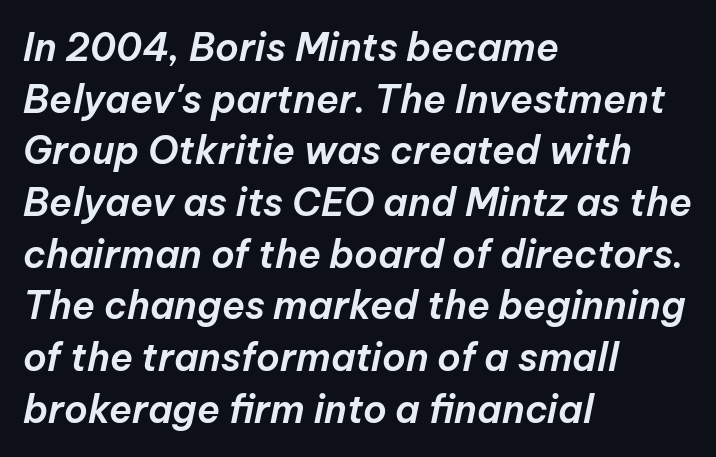
Proportional: the letters do not fall into vertical columns. Honestly, the letter spacing is just normal — you wouldn't notice it. Tall strokes in this sample are angled rather than plumb. Typeset ragged right — the left edge is the straight one. Underlining? Definitely not there. What's the leading like? Ordinary, nothing unusual.
